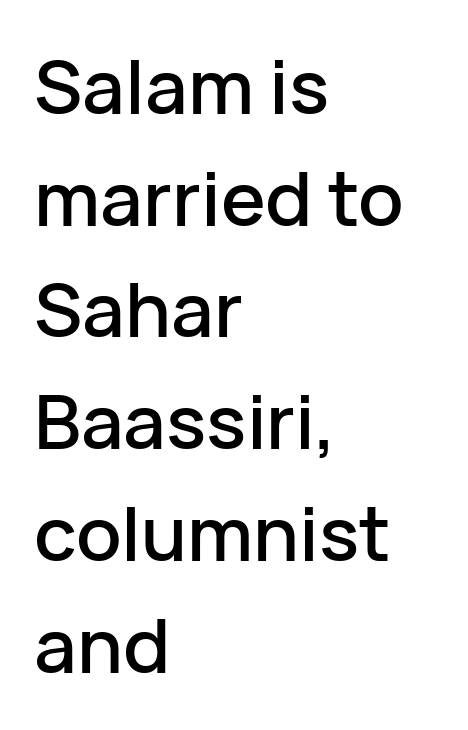
Default kerning and tracking; the words read as compact shapes. No italicization has been applied; the sample stays upright. Is the block centered? No — it sits flush against the left margin. The designer left line spacing at the default.
